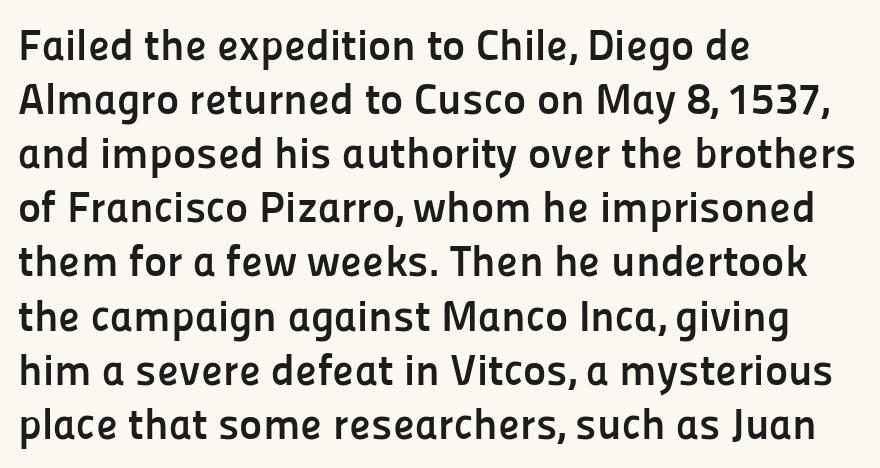
The image shows 44 px semibold sans-serif type, upright; set left-aligned, line spacing 1.23x, normal letter spacing, not underlined; low stroke contrast and a medium x-height.
